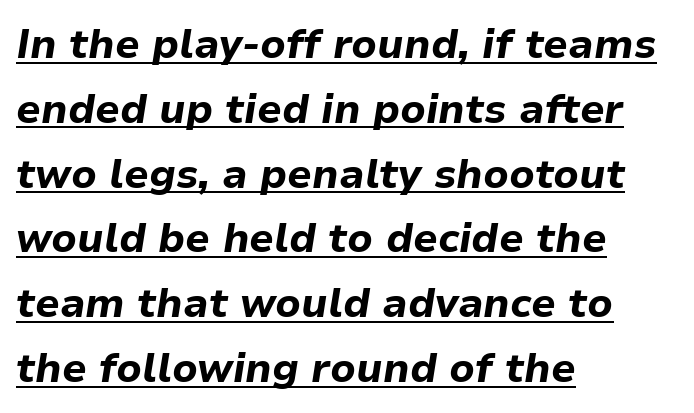
{"italic": "yes", "lean": "right", "slant_degrees": 9, "bold": "yes", "weight": "bold", "width": "normal", "stroke_contrast": "low", "x_height": "medium", "monospaced": "no", "underline": "yes", "align": "left", "line_spacing": "normal", "line_spacing_ratio": 1.58, "letter_spacing": "normal", "letter_spacing_em": 0.0, "glyph_px": 41}
